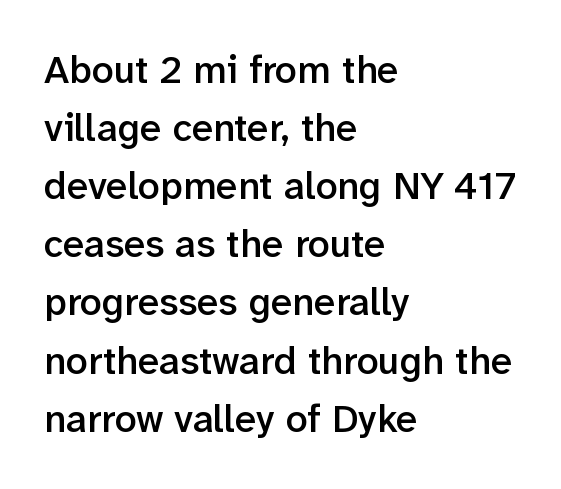
The image shows 39 px semibold sans-serif type, upright; set left-aligned, normal line spacing (1.49x), normal letter spacing, not underlined; low stroke contrast and a medium x-height.
